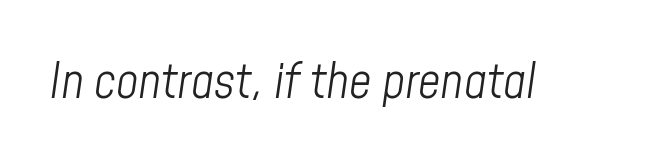
Q: Is the text bold? A: No.
Q: Is the text italic (slanted)? A: Yes, it leans right by about 8 degrees.
Q: Is the text underlined? A: No.
Q: Is the spacing between letters normal or unusually wide? A: Normal.
Q: Width (condensed, normal, or wide)? A: Condensed.
Q: Stroke contrast? A: Low.
Q: x-height? A: Medium.
Q: Monospaced? A: No.
